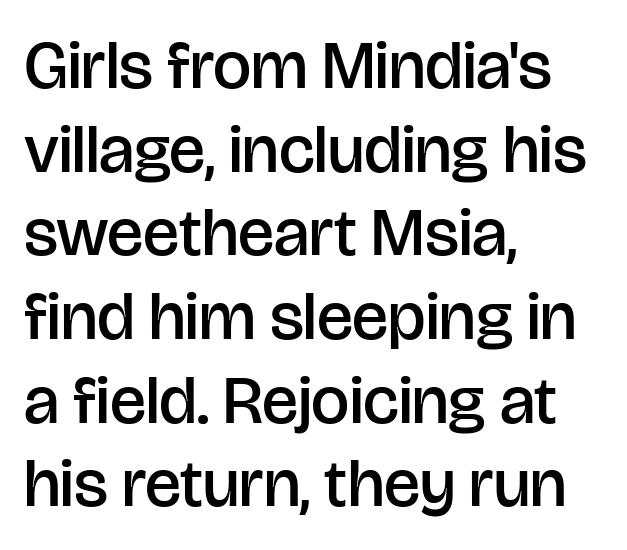
Q: Is the text bold? A: Semi-bold.
Q: Is the text italic (slanted)? A: No, it is upright.
Q: Is the typeface a serif or a sans-serif typeface? A: Sans-serif.
Q: Is the text underlined? A: No.
Q: How is the paragraph aligned? A: Left-aligned.
Q: Is the spacing between letters normal or unusually wide? A: Normal.
Q: Width (condensed, normal, or wide)? A: Normal.
Q: Stroke contrast? A: Low.
Q: x-height? A: Large.
Q: Monospaced? A: No.
